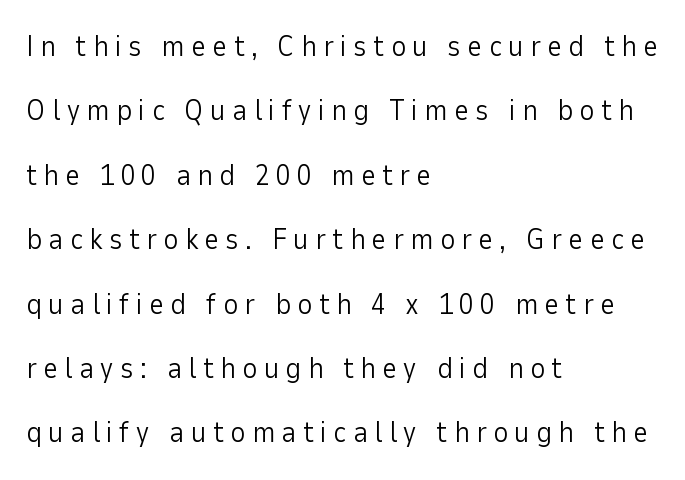
Whoever set this chose breathing room over compactness in the vertical rhythm. Each letter keeps its own natural width here, so spacing adapts to shape. Between one letter and the next there's a generous, obvious gap. The weight would be labelled regular, book, light, or lighter still.
